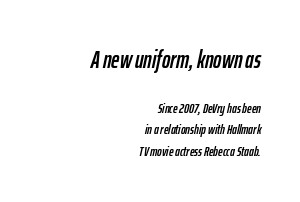
Type without underlining. Each word holds together tightly as a unit, with standard inter-letter gaps. If you squint, the top block still reads clearly — it's the larger of the two. Horizontal alignment here is rightward, an uncommon choice for prose.
